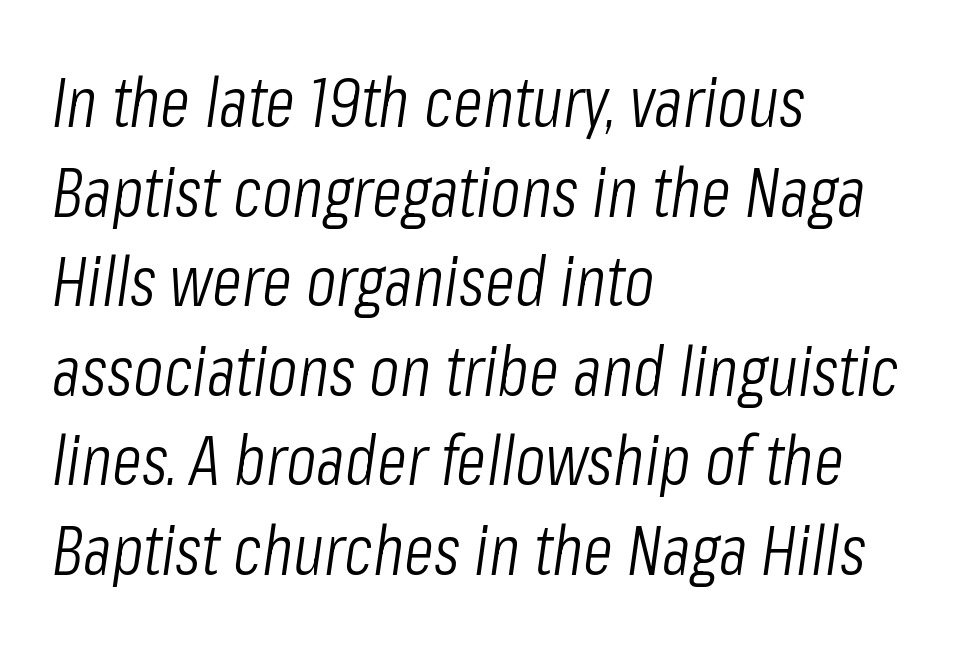
The image shows 70 px light, condensed type, italic (leaning right); set left-aligned, normal line spacing (1.28x), normal letter spacing, not underlined; low stroke contrast and a medium x-height.
